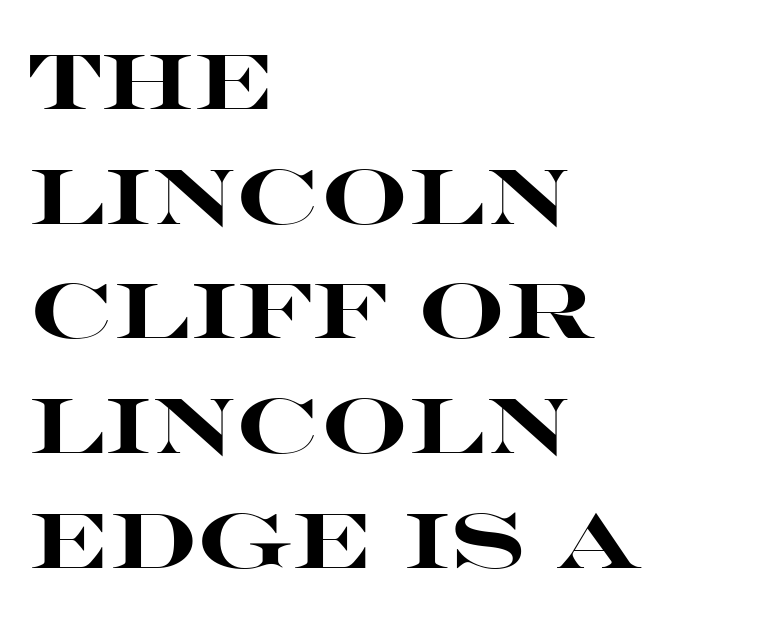
Words float on clear page, feet unadorned. The passage is arranged the way most books set body copy — flush left. Every character sits straight up, as roman type does. The passage shown is typed in a proportional face where columns would drift.
